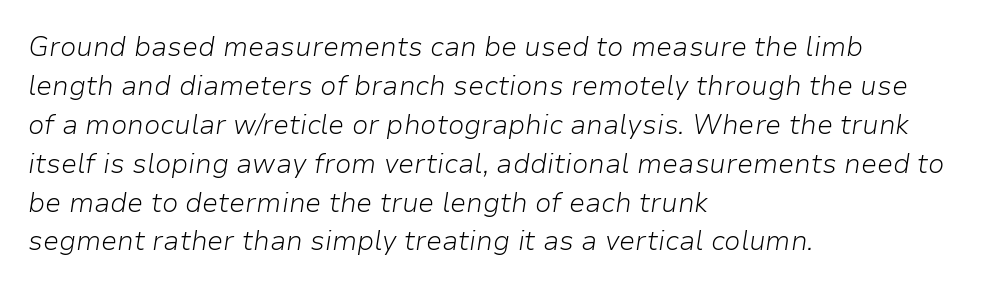
The image shows 27 px text type, italic (leaning right); set left-aligned, normal line spacing (1.44x), normal letter spacing, not underlined.
